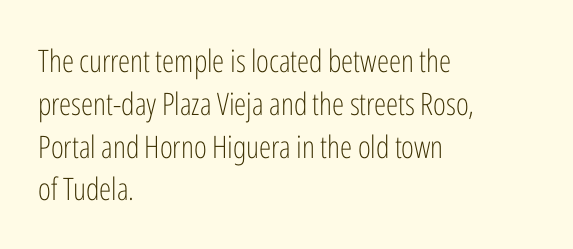
{"serif": "no", "italic": "no", "bold": "no", "weight": "light", "width": "condensed", "stroke_contrast": "low", "x_height": "medium", "monospaced": "no", "underline": "no", "align": "left", "line_spacing": "normal", "line_spacing_ratio": 1.38, "letter_spacing": "normal", "letter_spacing_em": 0.0, "glyph_px": 31}
